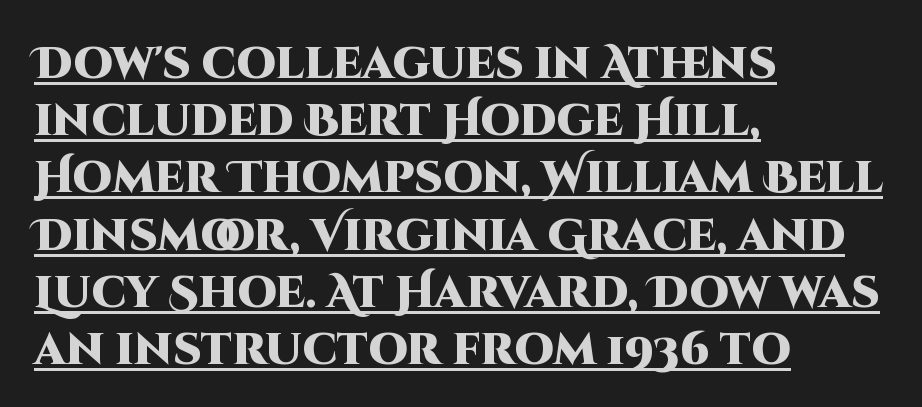
The passage shown has conventional tracking throughout. A typesetter would call this leading conventional body-copy spacing. Compared with an ordinary text face, these strokes are far heavier — a full bold. A sans-serif font was chosen for this passage.
